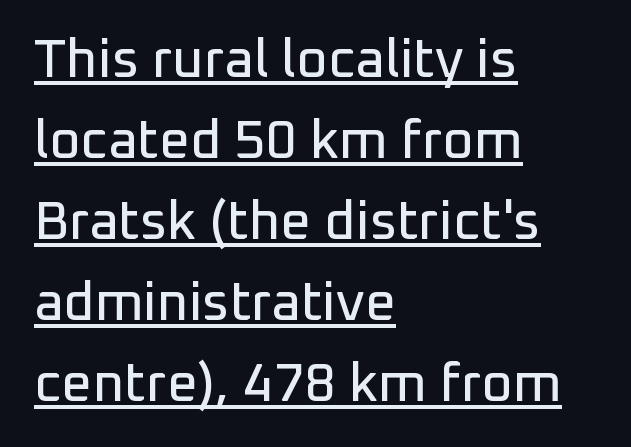
Is this a fixed-width face? No — the glyphs have proportional, varying widths. Words appear dense and cohesive because spacing is normal. To sum up the face: it is a sans, with no serifs. These lines stack with their left ends in a neat column.
